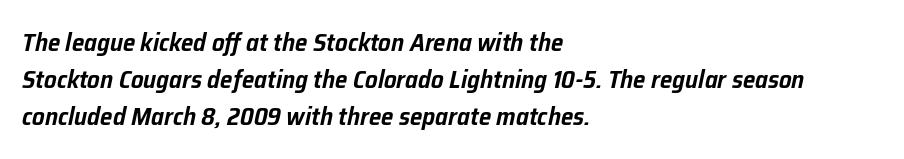
Slant detected: the letters are inclined. The zone under the glyphs is completely vacant. Typeset ragged right — the left edge is the straight one. Compared with typical body copy, the letter spacing here is the same.
